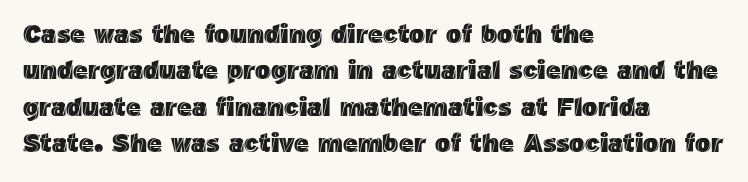
{"italic": "no", "underline": "no", "align": "left", "line_spacing": "normal", "line_spacing_ratio": 1.4, "letter_spacing": "normal", "letter_spacing_em": 0.0, "glyph_px": 26}
